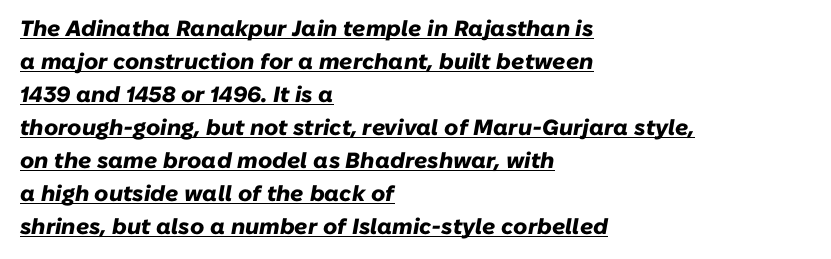
The image shows 22 px bold type, italic (leaning right); set left-aligned, normal line spacing (1.5x), normal letter spacing, underlined.
